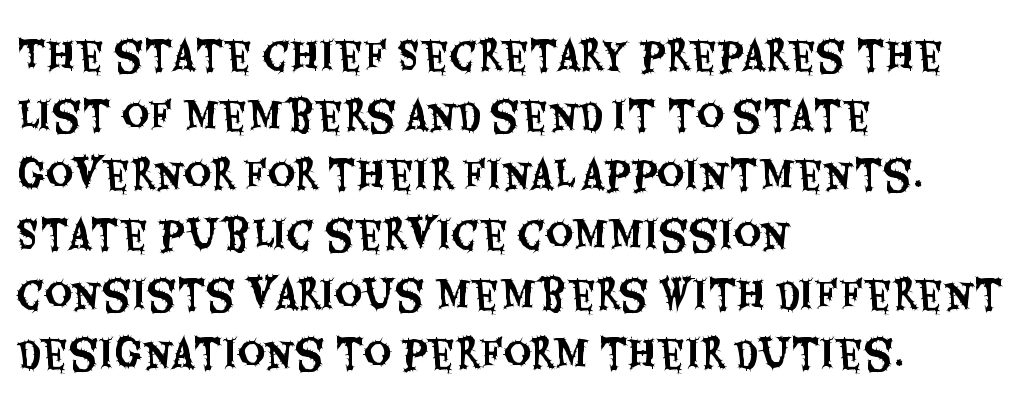
In terms of posture, this sample is upright. Nothing unusual about the tracking: characters are spaced as the font intends. The face used here is proportionally spaced, like ordinary book or web type. Beneath every word, the page is bare.
